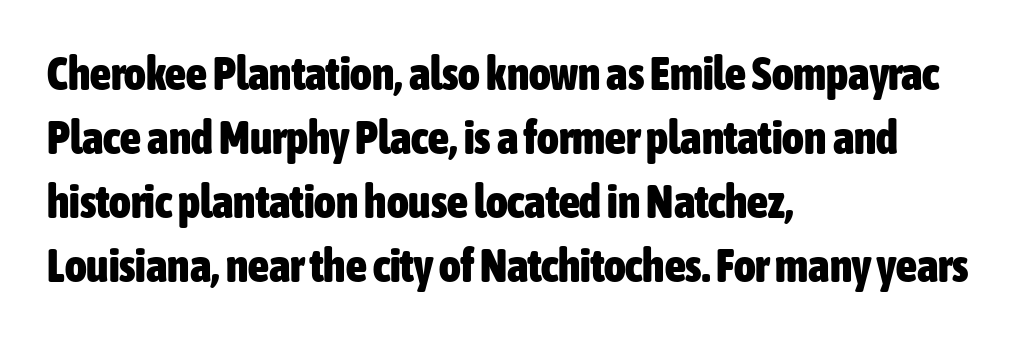
The image shows 46 px heavy, condensed sans-serif type, upright; set left-aligned, normal line spacing (1.39x), normal letter spacing, not underlined; low stroke contrast and a medium x-height.
